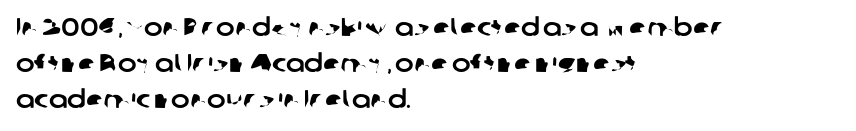
{"underline": "no", "align": "left", "line_spacing": "normal", "line_spacing_ratio": 1.45, "letter_spacing": "normal", "letter_spacing_em": 0.0, "glyph_px": 25}
